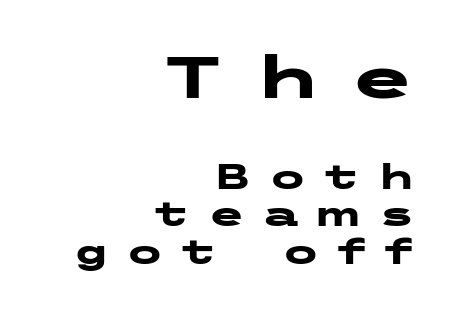
The image shows 59 px heavy, wide sans-serif type, upright; set right-aligned, tight line spacing (1.11x), unusually wide letter spacing (+0.5 em), not underlined; the first (top) block is 1.74x larger; low stroke contrast and a medium x-height.
